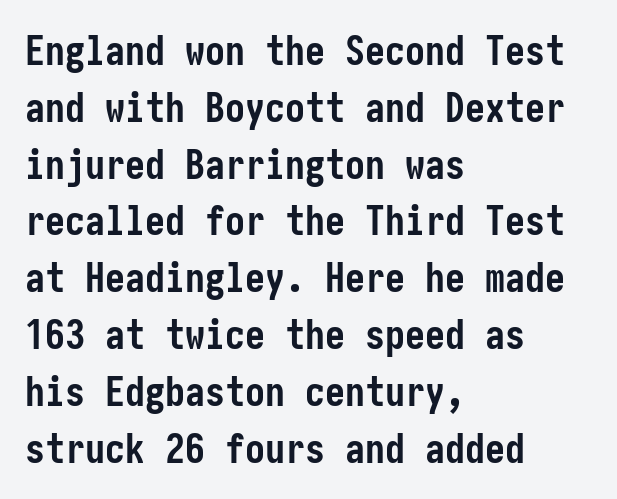
The lines sit at an ordinary, default distance from one another. The font's upright variant was chosen for this text. A bare baseline throughout the passage. The letterforms sit shoulder to shoulder at normal distance.
